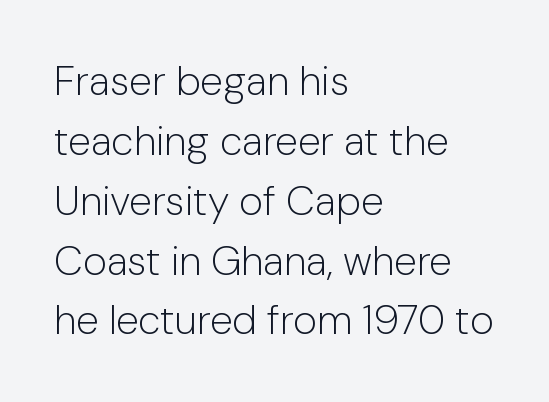
The image shows 41 px light sans-serif type, upright; set left-aligned, normal line spacing (1.46x), normal letter spacing, not underlined; low stroke contrast and a medium x-height.
